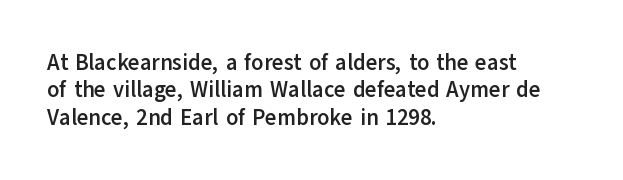
Only glyphs here, with clear space below each row. The type sits square on the baseline with zero lean. Short note: letters normally spaced. Summary of vertical rhythm: regular, with standard interline spacing. Thick stems and heavy bowls — unmistakably bold. Short and long lines alike share a common starting point at left.
